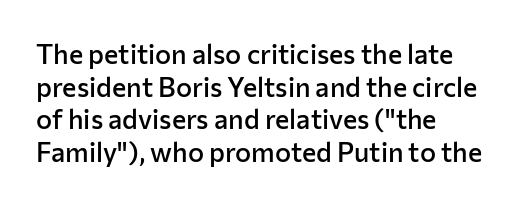
{"italic": "no", "bold": "semi", "underline": "no", "align": "left", "line_spacing_ratio": 1.21, "letter_spacing": "normal", "letter_spacing_em": 0.0, "glyph_px": 27}
